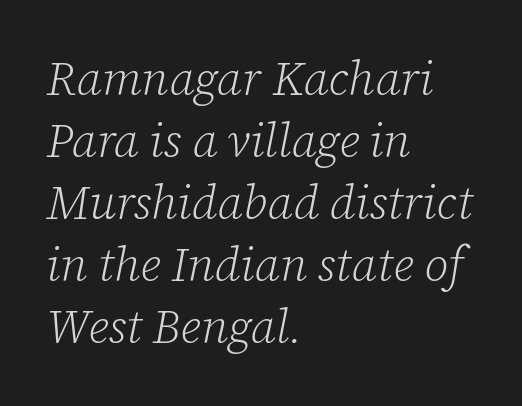
The image shows 47 px light serif type, italic (leaning right); set left-aligned, normal line spacing (1.32x), normal letter spacing, not underlined; low stroke contrast and a medium x-height.
